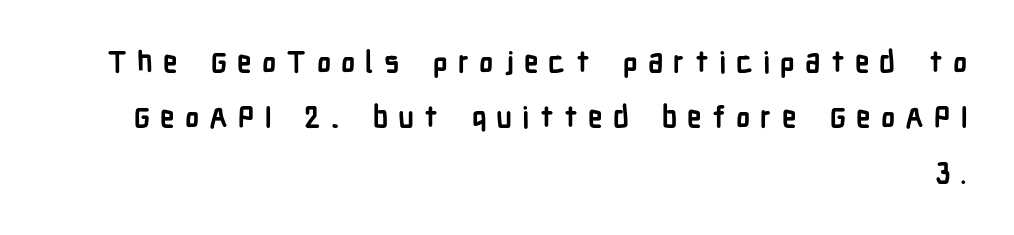
{"serif": "no", "italic": "no", "bold": "yes", "weight": "semibold", "width": "condensed", "stroke_contrast": "low", "x_height": "medium", "monospaced": "no", "underline": "no", "align": "right", "line_spacing": "loose", "line_spacing_ratio": 1.91, "letter_spacing": "wide", "letter_spacing_em": 0.35, "glyph_px": 29}
